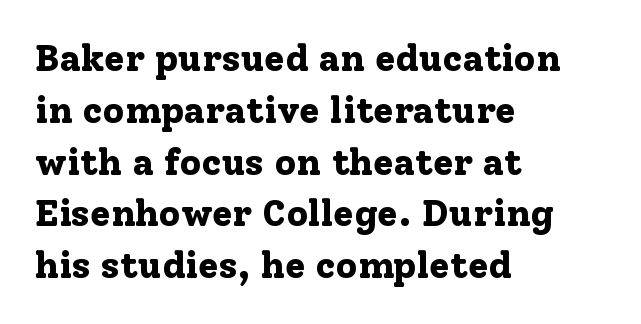
Q: Is the text bold? A: Yes.
Q: Is the text italic (slanted)? A: No, it is upright.
Q: Is the typeface a serif or a sans-serif typeface? A: Serif.
Q: Is the text underlined? A: No.
Q: How is the paragraph aligned? A: Left-aligned.
Q: Is the spacing between letters normal or unusually wide? A: Normal.
Q: Is the spacing between lines tight, normal or loose? A: Normal.
Q: Width (condensed, normal, or wide)? A: Normal.
Q: Stroke contrast? A: Low.
Q: x-height? A: Medium.
Q: Monospaced? A: No.
